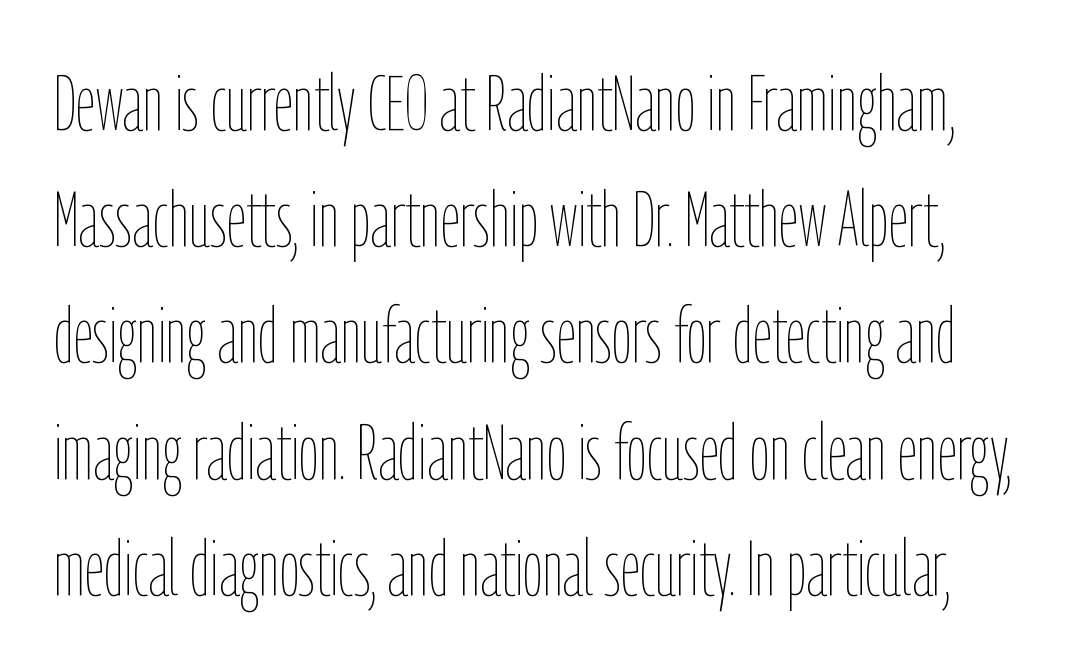
Q: Is the text bold? A: No.
Q: Is the text italic (slanted)? A: No, it is upright.
Q: Is the text underlined? A: No.
Q: Is the spacing between letters normal or unusually wide? A: Normal.
Q: Is the spacing between lines tight, normal or loose? A: Normal.
Q: Width (condensed, normal, or wide)? A: Condensed.
Q: Stroke contrast? A: Low.
Q: x-height? A: Medium.
Q: Monospaced? A: No.
